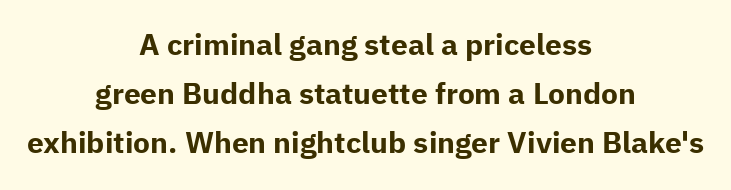
{"serif": "no", "italic": "no", "bold": "yes", "weight": "bold", "width": "normal", "stroke_contrast": "low", "x_height": "medium", "monospaced": "no", "underline": "no", "align": "center", "line_spacing": "normal", "line_spacing_ratio": 1.64, "letter_spacing": "normal", "letter_spacing_em": 0.0, "glyph_px": 30}
